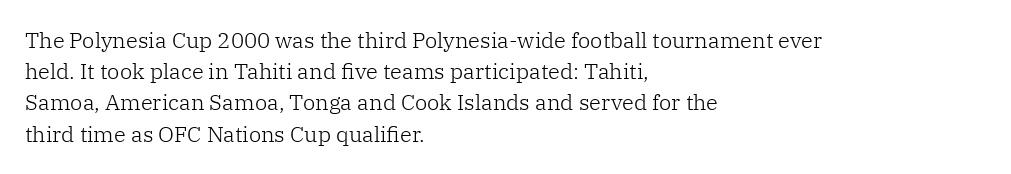
The image shows 22 px text type, upright; set left-aligned, normal line spacing (1.42x), normal letter spacing, not underlined.
